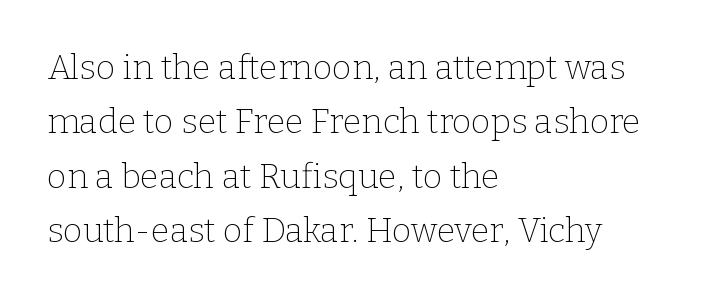
Q: Is the text bold? A: No.
Q: Is the text italic (slanted)? A: No, it is upright.
Q: Is the typeface a serif or a sans-serif typeface? A: Serif.
Q: Is the text underlined? A: No.
Q: How is the paragraph aligned? A: Left-aligned.
Q: Is the spacing between letters normal or unusually wide? A: Normal.
Q: Is the spacing between lines tight, normal or loose? A: Normal.
Q: Width (condensed, normal, or wide)? A: Normal.
Q: Stroke contrast? A: Low.
Q: x-height? A: Medium.
Q: Monospaced? A: No.
